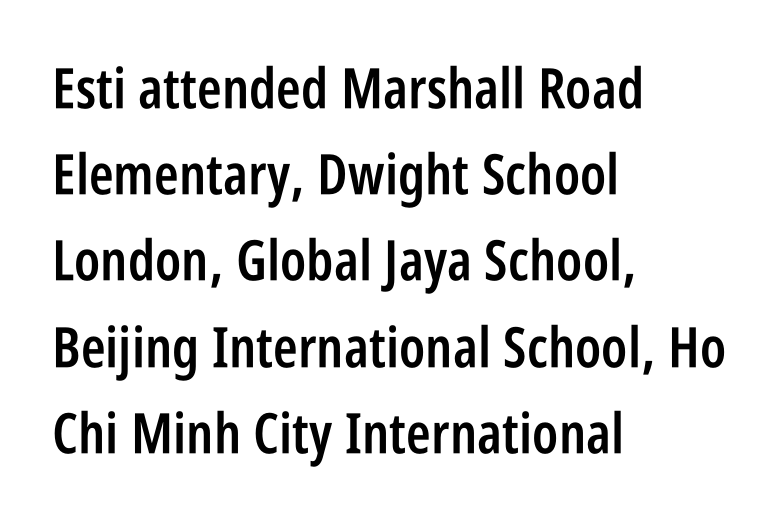
The image shows 56 px semibold, condensed sans-serif type, upright; set left-aligned, normal line spacing (1.54x), normal letter spacing, not underlined; low stroke contrast and a large x-height.
